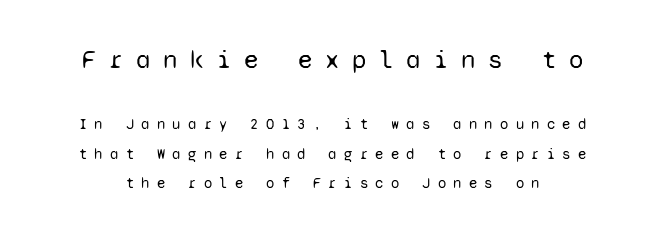
Q: Is the text bold? A: No.
Q: Is the text italic (slanted)? A: No, it is upright.
Q: Is the text underlined? A: No.
Q: Is the spacing between letters normal or unusually wide? A: Unusually wide.
Q: Is the spacing between lines tight, normal or loose? A: Loose.
Q: Which block of text is set in a larger size, the first (top) or the second (bottom)? A: The first (top) one.
